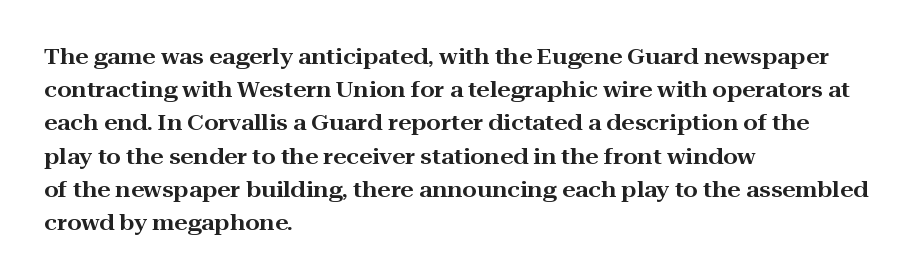
The image shows 21 px text type, upright; set left-aligned, normal line spacing (1.58x), normal letter spacing, not underlined.
